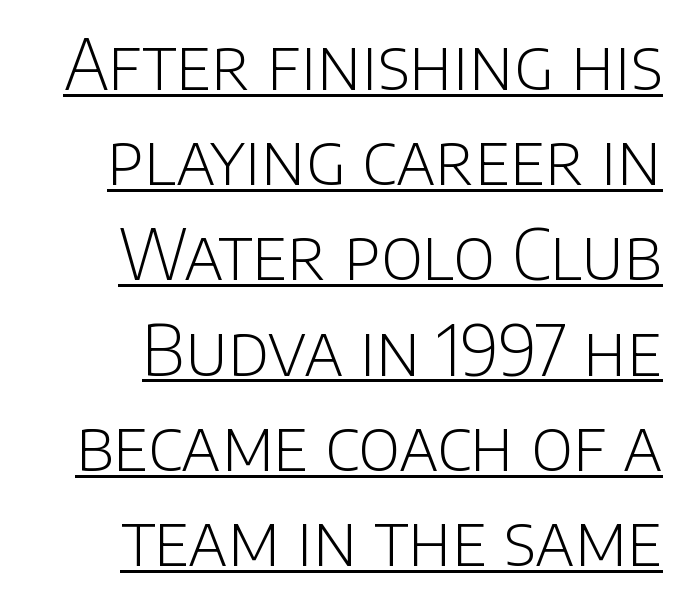
{"serif": "no", "italic": "no", "bold": "no", "weight": "light", "width": "normal", "stroke_contrast": "low", "x_height": "large", "monospaced": "no", "underline": "yes", "align": "right", "line_spacing": "normal", "line_spacing_ratio": 1.38, "letter_spacing": "normal", "letter_spacing_em": 0.0, "glyph_px": 69}
